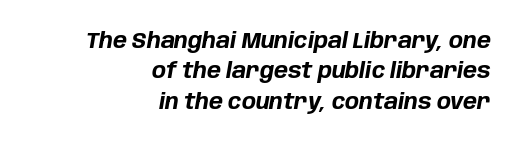
{"italic": "yes", "lean": "right", "slant_degrees": 10, "bold": "yes", "underline": "no", "align": "right", "line_spacing": "normal", "line_spacing_ratio": 1.45, "letter_spacing": "normal", "letter_spacing_em": 0.0, "glyph_px": 21}
